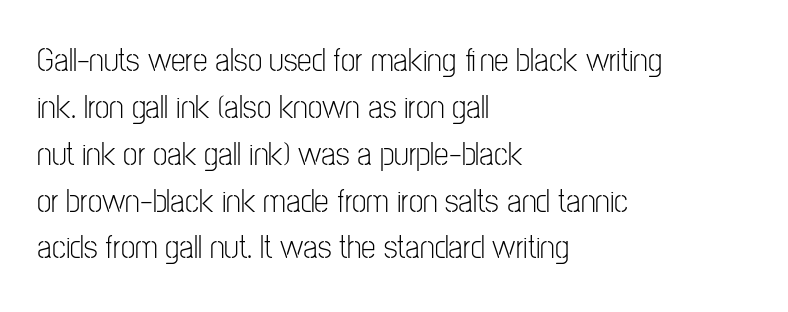
Q: Is the text bold? A: No.
Q: Is the text italic (slanted)? A: No, it is upright.
Q: Is the typeface a serif or a sans-serif typeface? A: Sans-serif.
Q: Is the text underlined? A: No.
Q: How is the paragraph aligned? A: Left-aligned.
Q: Is the spacing between letters normal or unusually wide? A: Normal.
Q: Is the spacing between lines tight, normal or loose? A: Normal.
Q: Width (condensed, normal, or wide)? A: Condensed.
Q: Stroke contrast? A: Low.
Q: x-height? A: Medium.
Q: Monospaced? A: No.
